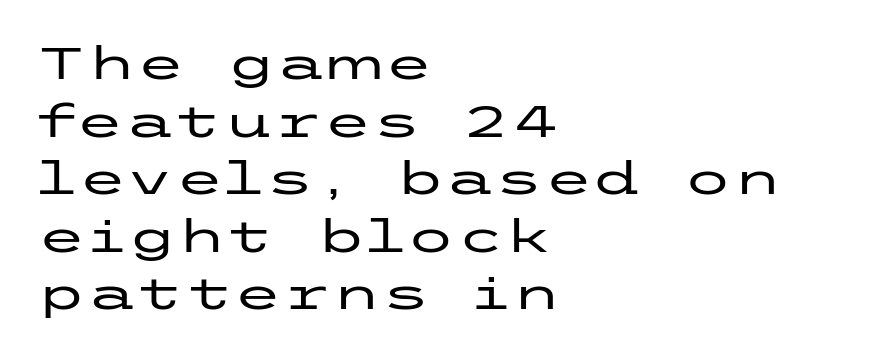
Q: Is the text italic (slanted)? A: No, it is upright.
Q: Is the typeface a serif or a sans-serif typeface? A: Sans-serif.
Q: Is the text underlined? A: No.
Q: How is the paragraph aligned? A: Left-aligned.
Q: Is the spacing between letters normal or unusually wide? A: Normal.
Q: Is the spacing between lines tight, normal or loose? A: Normal.
Q: Width (condensed, normal, or wide)? A: Wide.
Q: Stroke contrast? A: Low.
Q: x-height? A: Medium.
